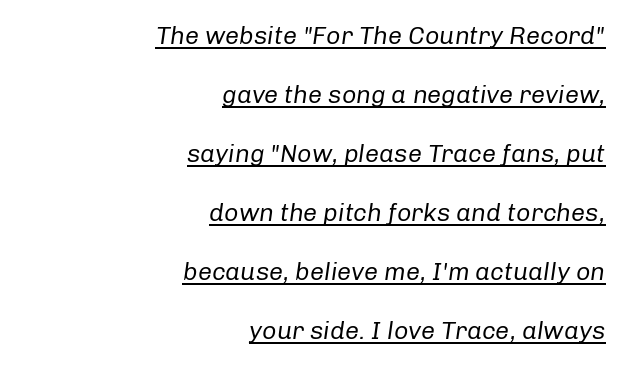
The image shows 25 px text type, italic (leaning right); set right-aligned, loose line spacing (2.36x), normal letter spacing, underlined.
